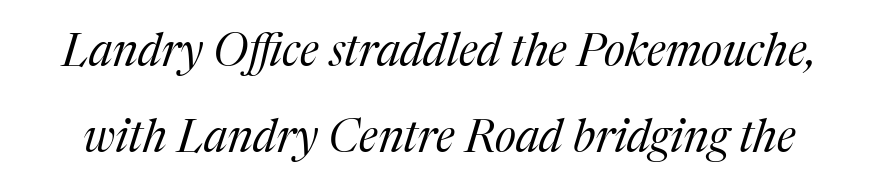
The image shows 45 px regular-weight serif type, italic (leaning right); set loose line spacing (1.92x), normal letter spacing, not underlined; medium stroke contrast and a medium x-height.
